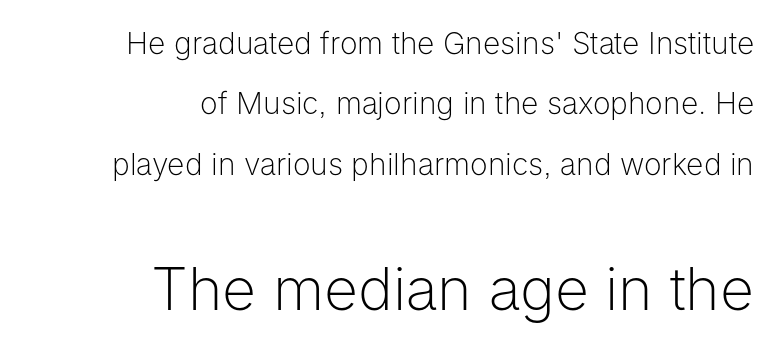
Font category for this specimen: sans-serif. Does the leading feel generous? Absolutely, it's lavish. The setting favours the right margin, as signatures and pull-quotes sometimes do. The face used here is proportionally spaced, like ordinary book or web type. The typography opts for an upright posture over an oblique one. Look at the tracking — it's just the regular setting, nothing added.
